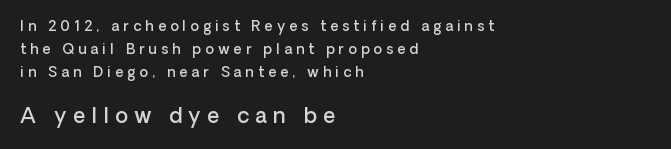
Q: Is the text bold? A: Semi-bold.
Q: Is the text italic (slanted)? A: No, it is upright.
Q: Is the text underlined? A: No.
Q: How is the paragraph aligned? A: Left-aligned.
Q: Is the spacing between letters normal or unusually wide? A: Unusually wide.
Q: Is the spacing between lines tight, normal or loose? A: Normal.
Q: Which block of text is set in a larger size, the first (top) or the second (bottom)? A: The second (bottom) one.
